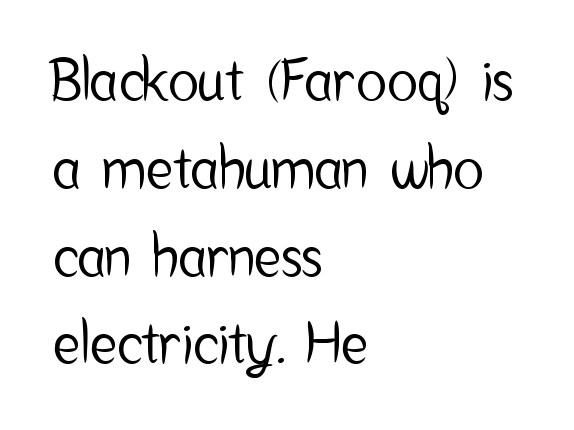
{"serif": "no", "italic": "no", "width": "condensed", "stroke_contrast": "low", "x_height": "medium", "monospaced": "no", "underline": "no", "align": "left", "line_spacing": "normal", "line_spacing_ratio": 1.54, "letter_spacing": "normal", "letter_spacing_em": 0.0, "glyph_px": 57}
